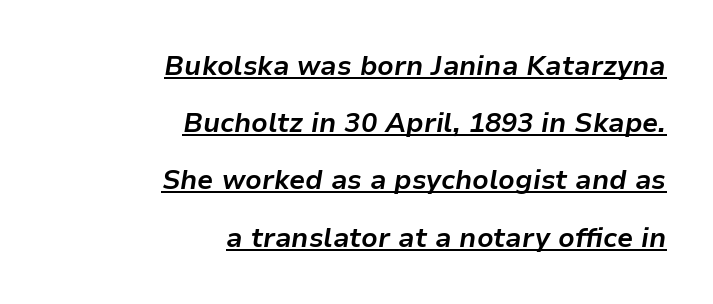
{"italic": "yes", "lean": "right", "slant_degrees": 9, "bold": "yes", "underline": "yes", "align": "right", "line_spacing": "loose", "line_spacing_ratio": 2.12, "letter_spacing": "normal", "letter_spacing_em": 0.0, "glyph_px": 27}
